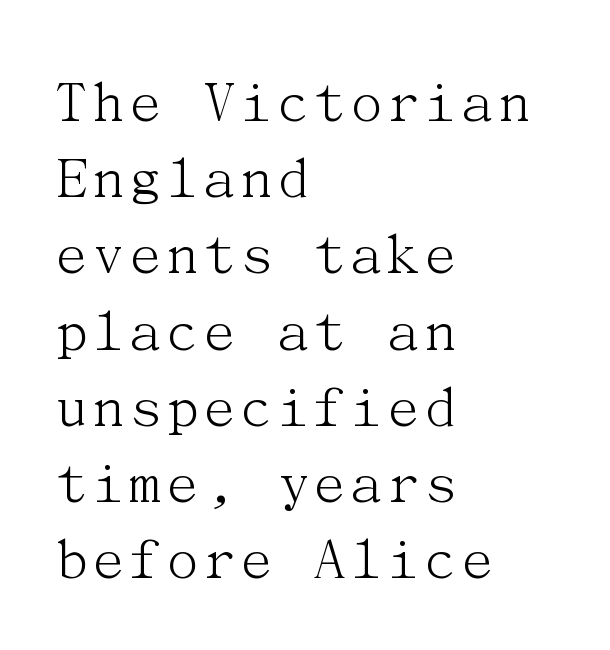
You can tell from the footed stems that serif type was used. The typeface has the unassuming heft of standard copy or less. Rule under the text: the space is simply empty. No italicization has been applied; the sample stays upright. Which margin do the lines hug? The left one — the right edge is uneven. Default kerning and tracking; the words read as compact shapes.
